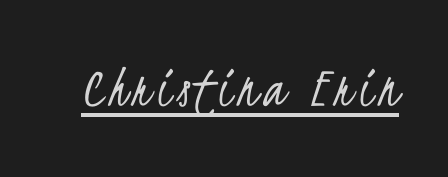
{"serif": "no", "bold": "no", "weight": "light", "width": "condensed", "stroke_contrast": "low", "x_height": "small", "monospaced": "no", "underline": "yes", "glyph_px": 61}
